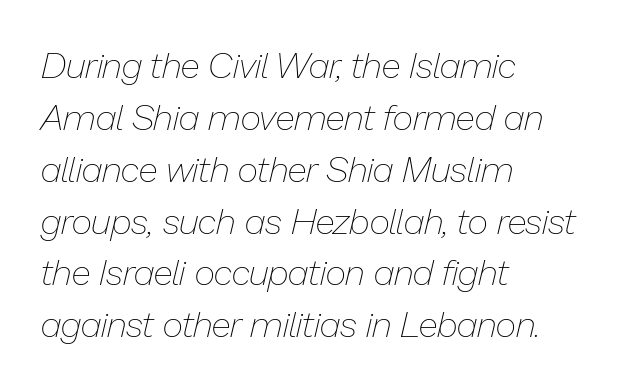
Q: Is the text bold? A: No.
Q: Is the text italic (slanted)? A: Yes, it leans right by about 13 degrees.
Q: Is the text underlined? A: No.
Q: How is the paragraph aligned? A: Left-aligned.
Q: Is the spacing between letters normal or unusually wide? A: Normal.
Q: Is the spacing between lines tight, normal or loose? A: Normal.
Q: Width (condensed, normal, or wide)? A: Normal.
Q: Stroke contrast? A: Low.
Q: x-height? A: Medium.
Q: Monospaced? A: No.
